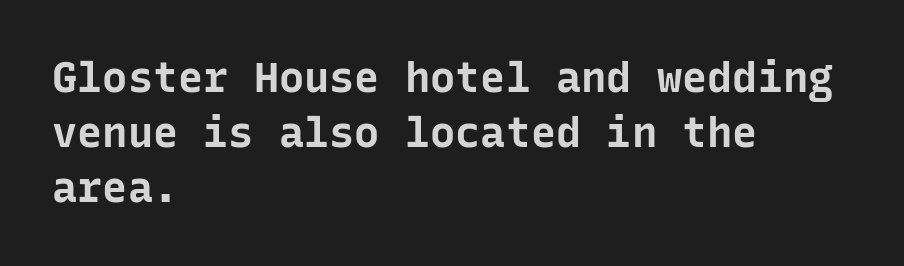
The image shows 42 px bold sans-serif type, upright, monospaced; set left-aligned, normal line spacing (1.31x), normal letter spacing, not underlined; low stroke contrast and a medium x-height.
